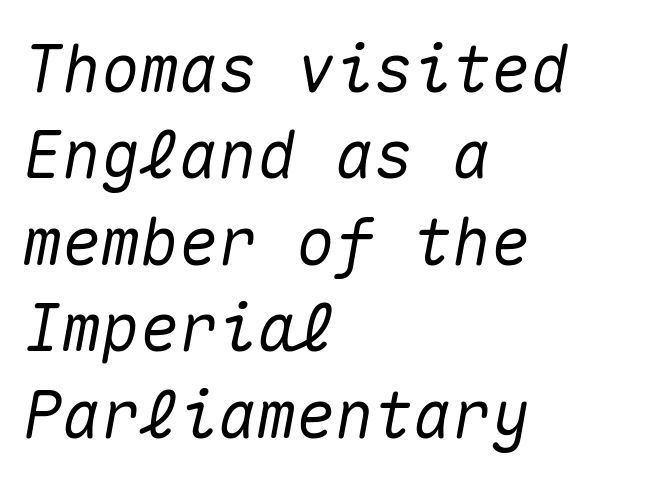
A typesetter would call this zero additional tracking. Left-aligned paragraph, ragged on the right. This sample has the even, mechanical cadence of fixed-width lettering. Normally led — the rows are evenly, conventionally spaced.
